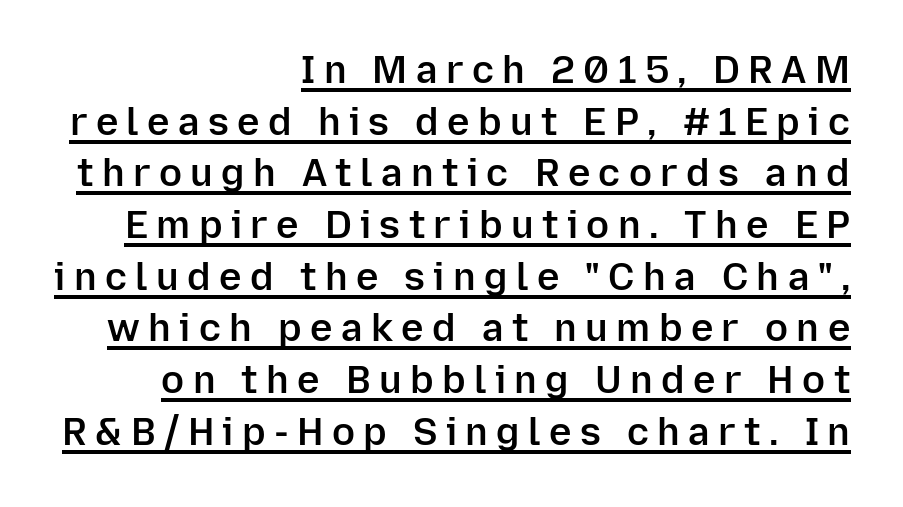
The image shows 38 px semibold sans-serif type, upright; set right-aligned, normal line spacing (1.36x), unusually wide letter spacing (+0.22 em), underlined; low stroke contrast and a medium x-height.
